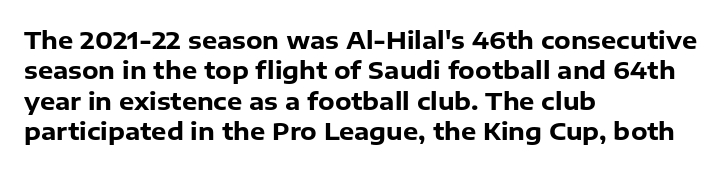
{"italic": "no", "bold": "yes", "underline": "no", "align": "left", "line_spacing": "normal", "line_spacing_ratio": 1.27, "letter_spacing": "normal", "letter_spacing_em": 0.0, "glyph_px": 24}
